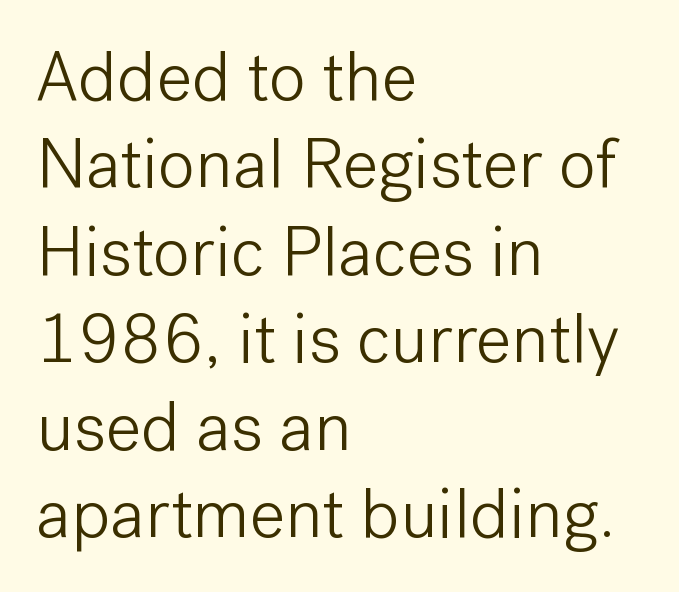
The image shows 70 px light sans-serif type, upright; set left-aligned, normal line spacing (1.25x), normal letter spacing, not underlined; low stroke contrast and a medium x-height.
